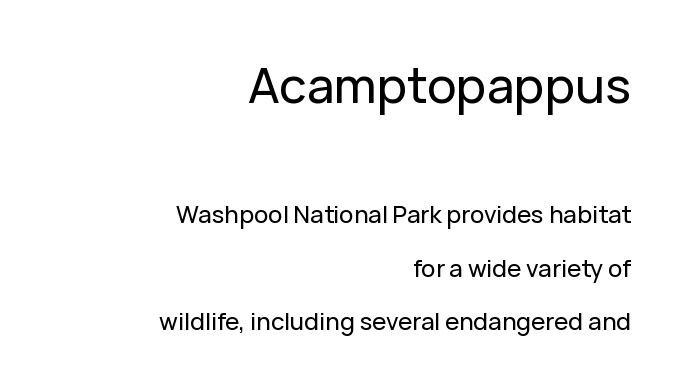
The image shows 49 px sans-serif type, upright; set right-aligned, loose line spacing (2.21x), normal letter spacing, not underlined; the first (top) block is 2.04x larger; low stroke contrast and a medium x-height.
